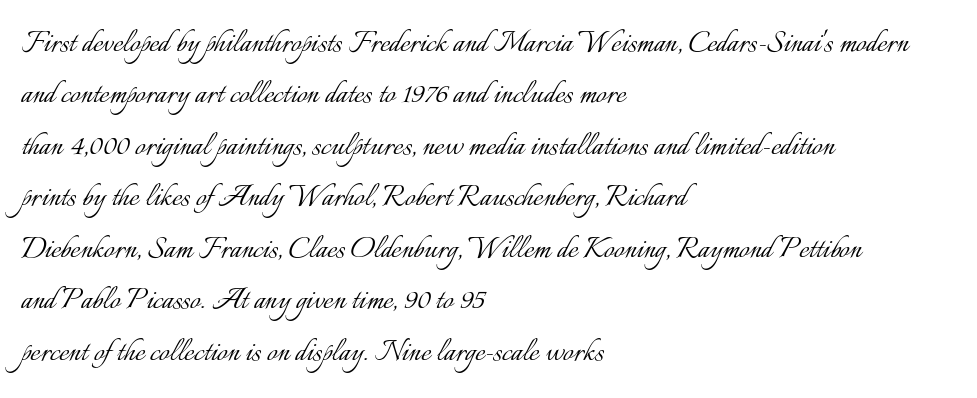
Q: Is the text bold? A: No.
Q: Is the text italic (slanted)? A: Yes.
Q: Is the text underlined? A: No.
Q: How is the paragraph aligned? A: Left-aligned.
Q: Is the spacing between letters normal or unusually wide? A: Normal.
Q: Is the spacing between lines tight, normal or loose? A: Normal.
Q: Width (condensed, normal, or wide)? A: Normal.
Q: Stroke contrast? A: Low.
Q: x-height? A: Small.
Q: Monospaced? A: No.
